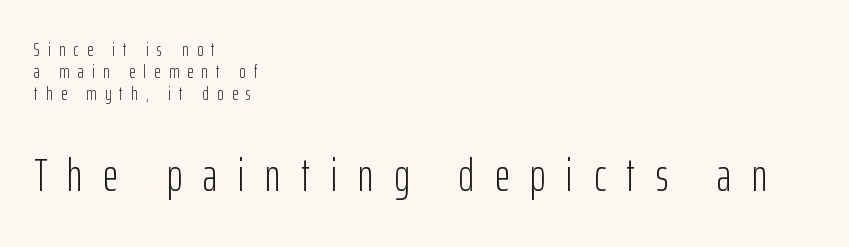
The image shows 47 px light, condensed sans-serif type, upright; set left-aligned, tight line spacing (1.15x), unusually wide letter spacing (+0.44 em), not underlined; the second (bottom) block is 2.47x larger; low stroke contrast and a medium x-height.
